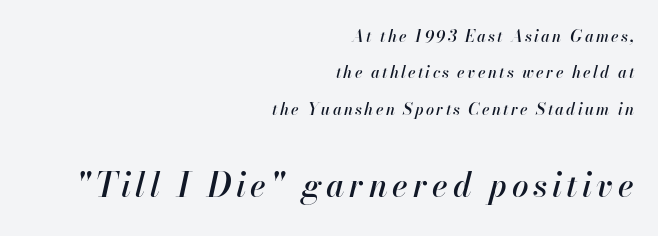
The image shows 33 px text type, italic (leaning right); set right-aligned, loose line spacing (2.27x), not underlined; the second (bottom) block is 2.06x larger; high stroke contrast and a small x-height.
